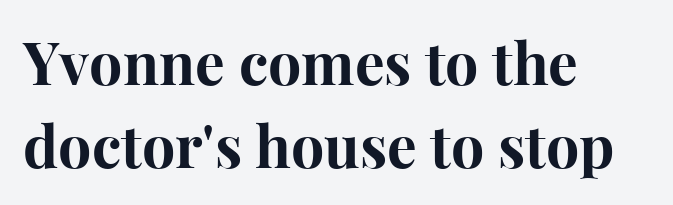
Q: Is the text bold? A: Yes.
Q: Is the text italic (slanted)? A: No, it is upright.
Q: Is the typeface a serif or a sans-serif typeface? A: Serif.
Q: Is the text underlined? A: No.
Q: How is the paragraph aligned? A: Left-aligned.
Q: Is the spacing between letters normal or unusually wide? A: Normal.
Q: Is the spacing between lines tight, normal or loose? A: Normal.
Q: Width (condensed, normal, or wide)? A: Normal.
Q: Stroke contrast? A: High.
Q: x-height? A: Medium.
Q: Monospaced? A: No.
